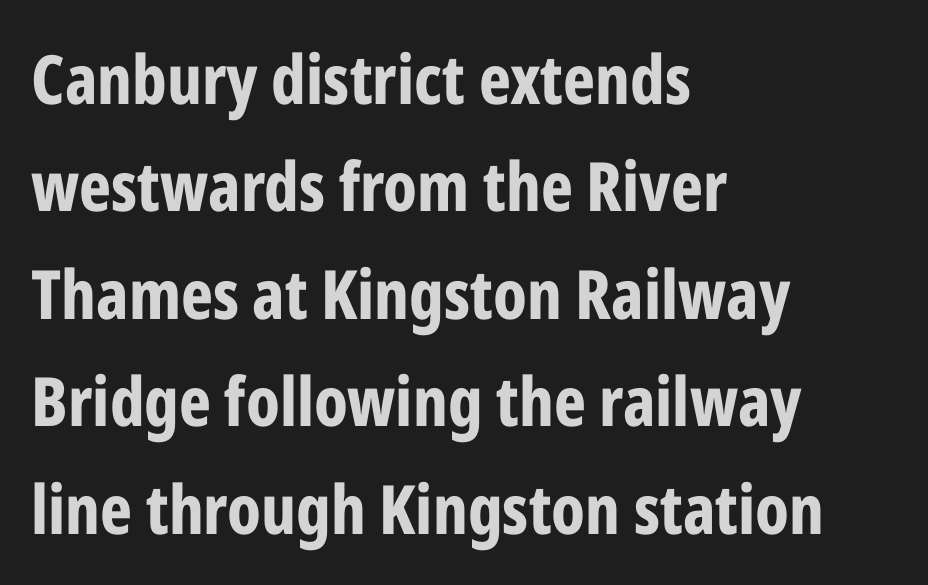
Vertically, the passage feels balanced, rows spaced as you'd expect. Designer's note — italics off, roman on. Its strokes are broad and dark, the hallmark of bold type. Students, note that the glyphs here touch the page at normal intervals. Proportional: the letters do not fall into vertical columns.
